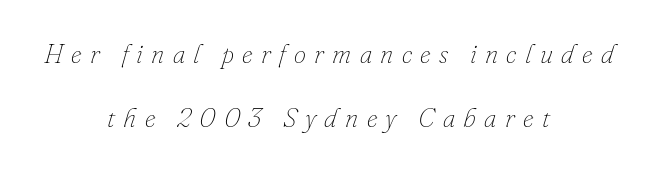
The image shows 27 px text type, italic (leaning right); set centered, loose line spacing (2.36x), unusually wide letter spacing (+0.31 em), not underlined.
